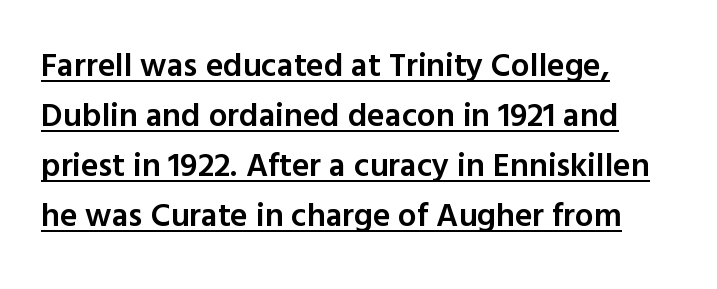
Q: Is the text bold? A: Semi-bold.
Q: Is the text italic (slanted)? A: No, it is upright.
Q: Is the typeface a serif or a sans-serif typeface? A: Sans-serif.
Q: Is the text underlined? A: Yes.
Q: How is the paragraph aligned? A: Left-aligned.
Q: Is the spacing between letters normal or unusually wide? A: Normal.
Q: Is the spacing between lines tight, normal or loose? A: Normal.
Q: Width (condensed, normal, or wide)? A: Normal.
Q: x-height? A: Medium.
Q: Monospaced? A: No.
